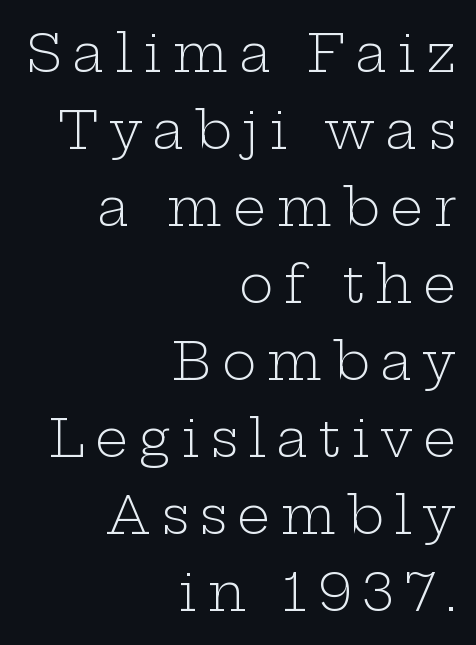
The image shows 52 px light, wide serif type, upright; set right-aligned, normal line spacing (1.48x), unusually wide letter spacing (+0.2 em), not underlined; low stroke contrast and a medium x-height.
